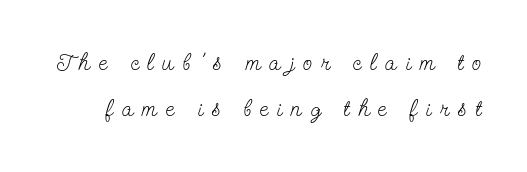
{"bold": "no", "underline": "no", "line_spacing": "loose", "line_spacing_ratio": 1.93, "letter_spacing": "wide", "letter_spacing_em": 0.37, "glyph_px": 24}
